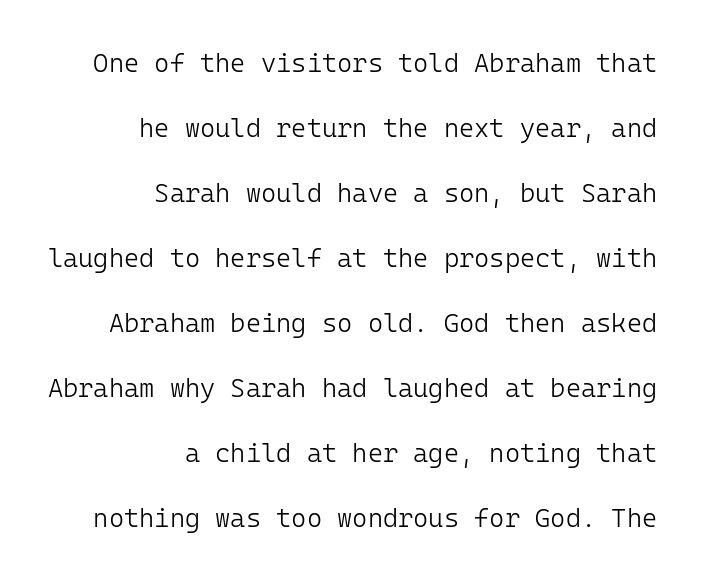
The horizontal fit of the characters is conventional and even. No italicization has been applied; the sample stays upright. All the whitespace from short lines collects on the left. The rendering uses a large line-height, opening up the rows. Each stroke keeps to a modest, everyday thickness or less.
